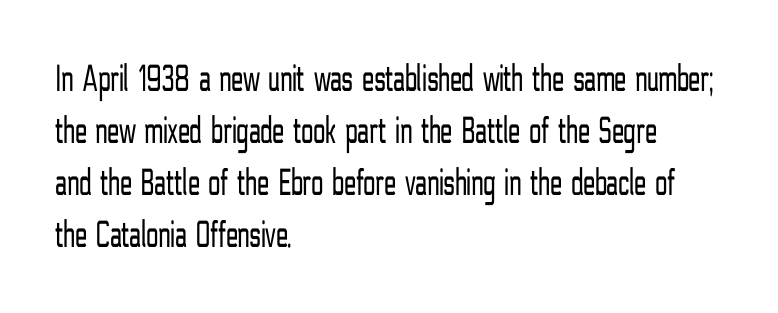
{"serif": "no", "italic": "no", "bold": "no", "weight": "light", "width": "condensed", "stroke_contrast": "low", "x_height": "medium", "monospaced": "no", "underline": "no", "align": "left", "line_spacing": "normal", "line_spacing_ratio": 1.33, "letter_spacing": "normal", "letter_spacing_em": 0.0, "glyph_px": 39}
